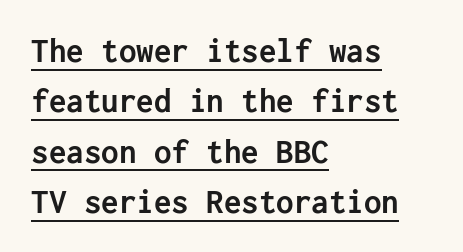
The image shows 35 px semibold sans-serif type, upright; set left-aligned, normal line spacing (1.44x), normal letter spacing, underlined; low stroke contrast and a medium x-height.
